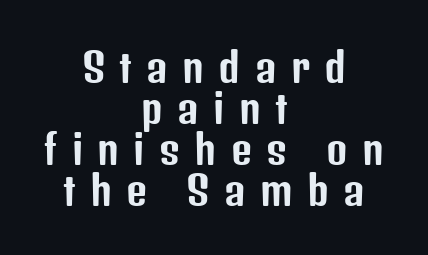
Q: Is the text italic (slanted)? A: No, it is upright.
Q: Is the typeface a serif or a sans-serif typeface? A: Sans-serif.
Q: Is the text underlined? A: No.
Q: How is the paragraph aligned? A: Centered.
Q: Is the spacing between letters normal or unusually wide? A: Unusually wide.
Q: Is the spacing between lines tight, normal or loose? A: Tight.
Q: Width (condensed, normal, or wide)? A: Condensed.
Q: Stroke contrast? A: Low.
Q: x-height? A: Medium.
Q: Monospaced? A: No.
